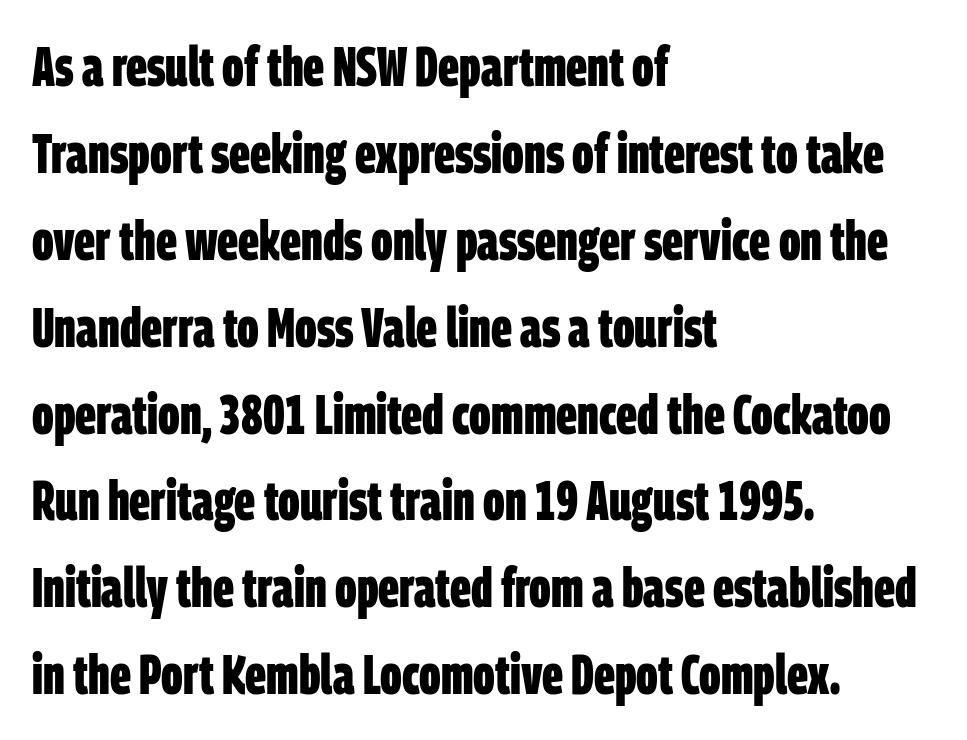
Each glyph is drawn with heavy, bold strokes. This sample keeps an unexceptional amount of space between lines. The baseline area is clear. This sample has the flowing, uneven cadence of proportional lettering.
